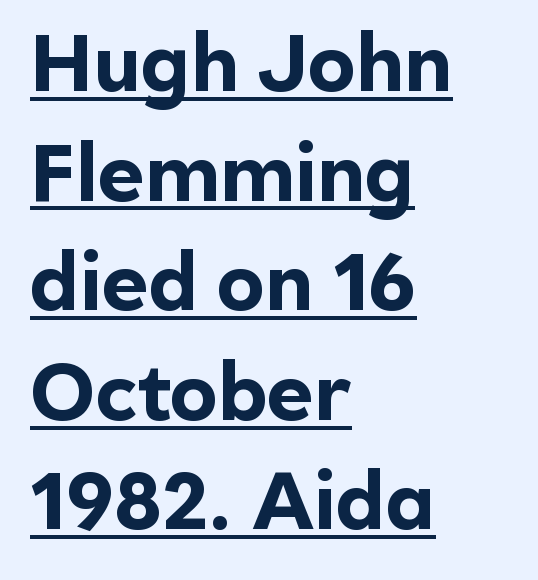
Q: Is the text bold? A: Yes.
Q: Is the text italic (slanted)? A: No, it is upright.
Q: Is the typeface a serif or a sans-serif typeface? A: Sans-serif.
Q: Is the text underlined? A: Yes.
Q: How is the paragraph aligned? A: Left-aligned.
Q: Is the spacing between letters normal or unusually wide? A: Normal.
Q: Is the spacing between lines tight, normal or loose? A: Normal.
Q: Width (condensed, normal, or wide)? A: Normal.
Q: x-height? A: Medium.
Q: Monospaced? A: No.
